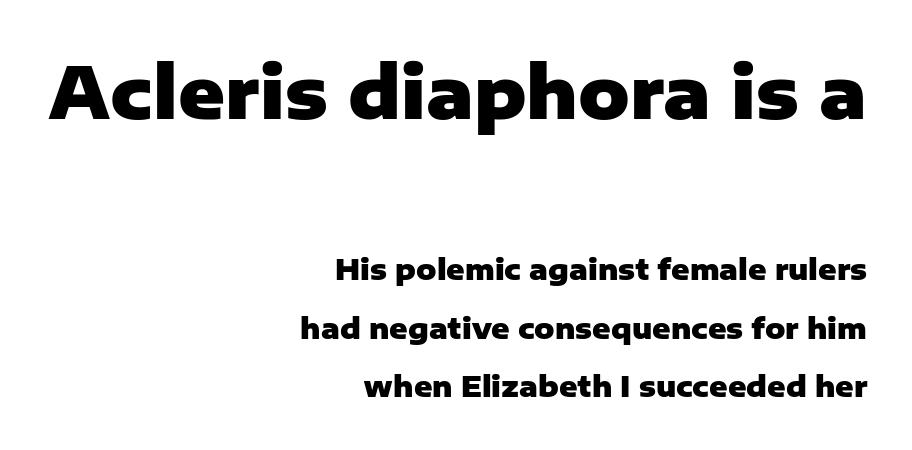
{"serif": "no", "italic": "no", "bold": "yes", "weight": "heavy", "width": "normal", "stroke_contrast": "low", "x_height": "medium", "monospaced": "no", "underline": "no", "align": "right", "line_spacing": "loose", "line_spacing_ratio": 2.1, "letter_spacing": "normal", "letter_spacing_em": 0.0, "larger_block": "first", "size_ratio": 2.54, "glyph_px": 71}
